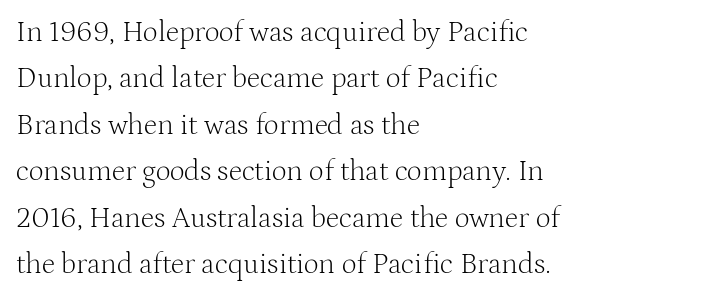
The image shows 29 px light serif type, upright; set left-aligned, normal line spacing (1.6x), normal letter spacing, not underlined; medium stroke contrast and a medium x-height.
